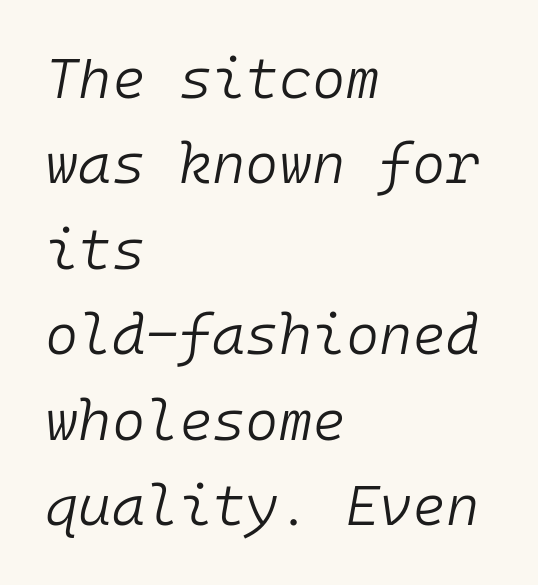
The image shows 57 px light type, italic (leaning right), monospaced; set left-aligned, normal line spacing (1.5x), normal letter spacing, not underlined; low stroke contrast and a medium x-height.
